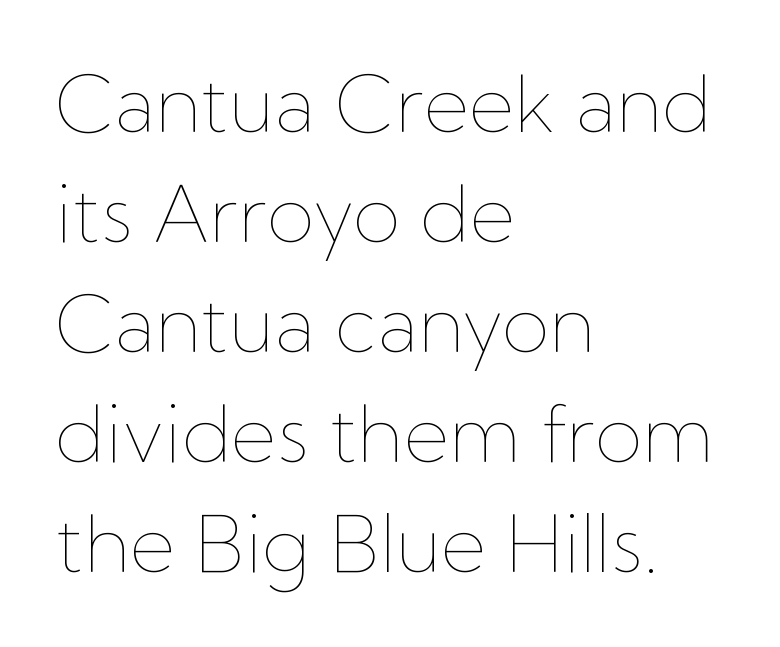
{"italic": "no", "bold": "no", "weight": "thin", "width": "normal", "stroke_contrast": "low", "x_height": "medium", "monospaced": "no", "underline": "no", "align": "left", "line_spacing": "normal", "line_spacing_ratio": 1.41, "letter_spacing": "normal", "letter_spacing_em": 0.0, "glyph_px": 78}
